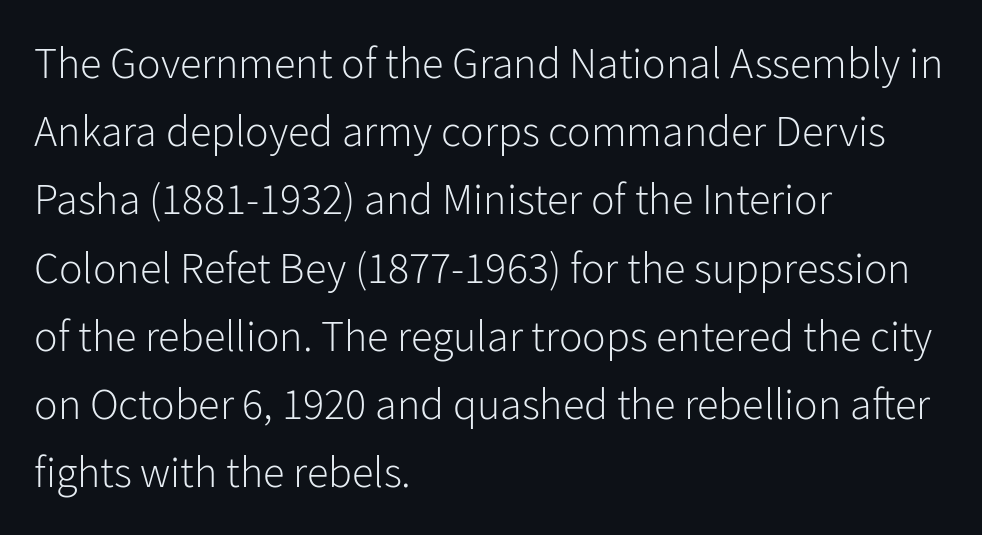
The image shows 44 px light sans-serif type, upright; set left-aligned, normal line spacing (1.55x), normal letter spacing, not underlined; low stroke contrast and a medium x-height.
